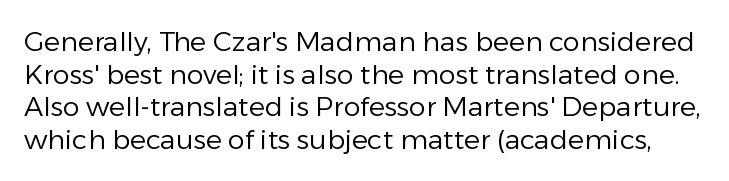
The weight would be labelled regular, book, light, or lighter still. The type sits square on the baseline with zero lean. Check under the words: just untouched page. Between one letter and the next there's only the usual sliver of space.
